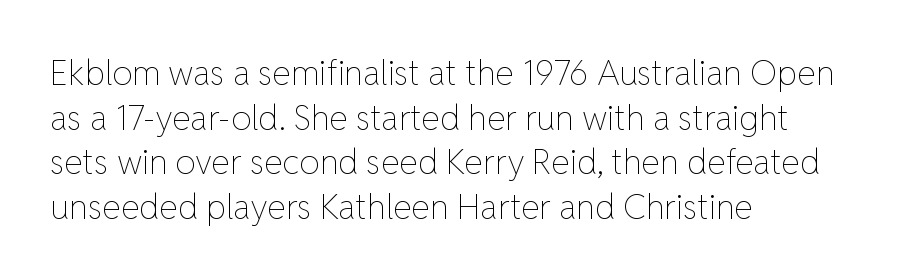
Q: Is the text bold? A: No.
Q: Is the text italic (slanted)? A: No, it is upright.
Q: Is the text underlined? A: No.
Q: How is the paragraph aligned? A: Left-aligned.
Q: Is the spacing between letters normal or unusually wide? A: Normal.
Q: Is the spacing between lines tight, normal or loose? A: Normal.
Q: Width (condensed, normal, or wide)? A: Normal.
Q: Stroke contrast? A: Low.
Q: x-height? A: Medium.
Q: Monospaced? A: No.
